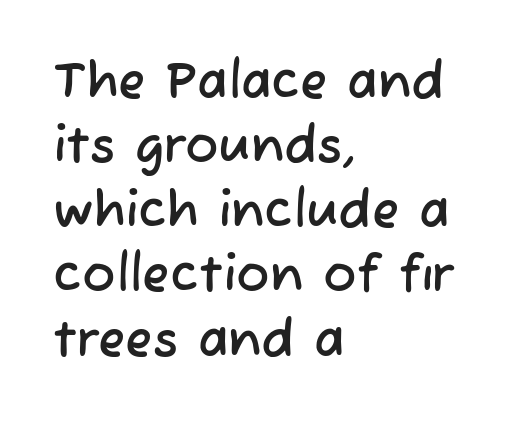
The image shows 50 px sans-serif type; set left-aligned, normal line spacing (1.29x), normal letter spacing, not underlined; low stroke contrast and a medium x-height.
